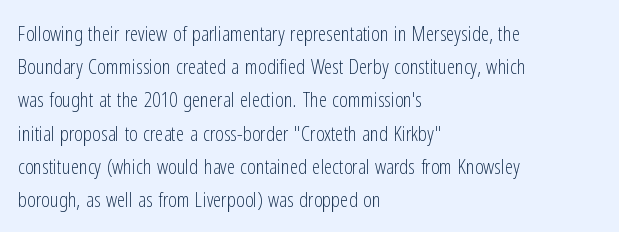
The image shows 21 px text type, upright; set left-aligned, normal line spacing (1.58x), normal letter spacing, not underlined.
